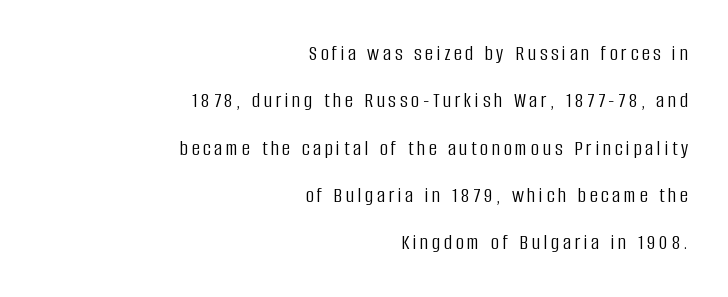
The image shows 22 px text type, upright; set right-aligned, loose line spacing (2.15x), not underlined.
